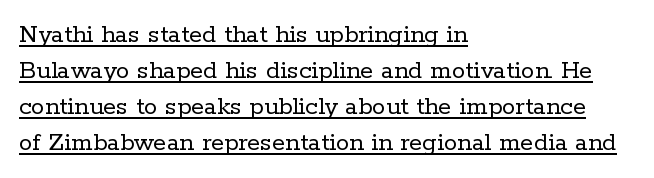
Q: Is the text bold? A: No.
Q: Is the text italic (slanted)? A: No, it is upright.
Q: Is the text underlined? A: Yes.
Q: How is the paragraph aligned? A: Left-aligned.
Q: Is the spacing between letters normal or unusually wide? A: Normal.
Q: Is the spacing between lines tight, normal or loose? A: Normal.
